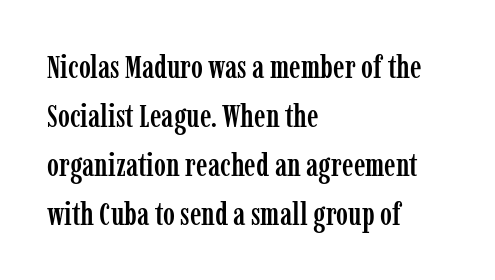
The image shows 32 px condensed serif type, upright; set left-aligned, normal line spacing (1.53x), normal letter spacing, not underlined; low stroke contrast and a medium x-height.
